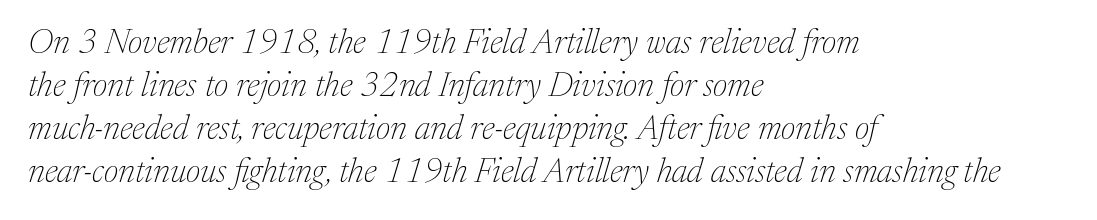
The passage shown is not bold in any degree. You can tell it's italic because the verticals aren't actually vertical. Tracking here is standard; glyphs follow each other at the usual distance. Reading down the column, the eye jumps a familiar distance to each next line.
